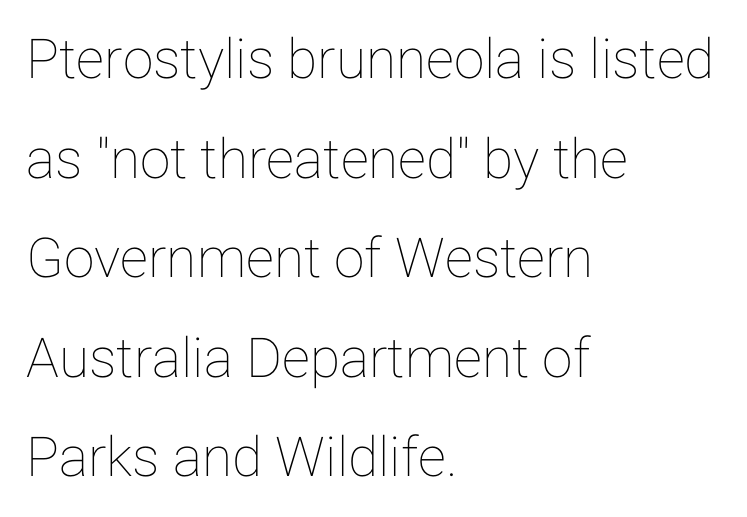
No word sits above an underline. The face used here is proportionally spaced, like ordinary book or web type. This rendering uses left alignment, leaving the right contour irregular. Observe the ordinary spacing: letters are neighbours, not strangers. Tall strokes in this sample are plumb rather than angled.
